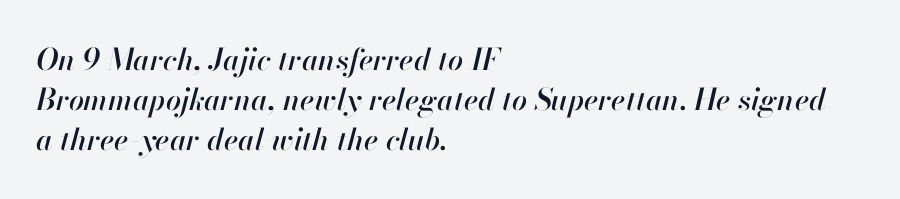
The image shows 30 px text type, italic (leaning right); set left-aligned, normal line spacing (1.34x), normal letter spacing, not underlined; high stroke contrast and a small x-height.
